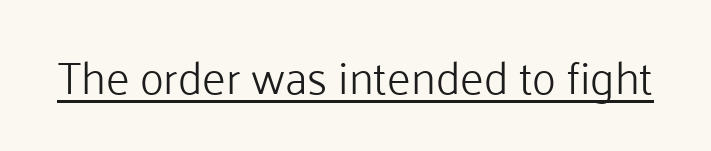
{"serif": "no", "italic": "no", "bold": "no", "weight": "light", "width": "normal", "stroke_contrast": "low", "x_height": "medium", "monospaced": "no", "underline": "yes", "letter_spacing": "normal", "letter_spacing_em": 0.0, "glyph_px": 45}
